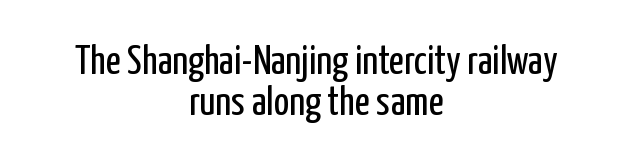
The image shows 41 px regular-weight, condensed sans-serif type, upright; set centered, tight line spacing (0.99x), normal letter spacing, not underlined; low stroke contrast and a medium x-height.
